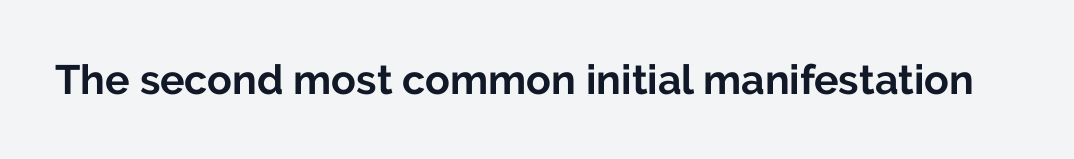
Q: Is the text bold? A: Yes.
Q: Is the text italic (slanted)? A: No, it is upright.
Q: Is the typeface a serif or a sans-serif typeface? A: Sans-serif.
Q: Is the text underlined? A: No.
Q: Is the spacing between letters normal or unusually wide? A: Normal.
Q: Width (condensed, normal, or wide)? A: Normal.
Q: Stroke contrast? A: Low.
Q: x-height? A: Medium.
Q: Monospaced? A: No.
